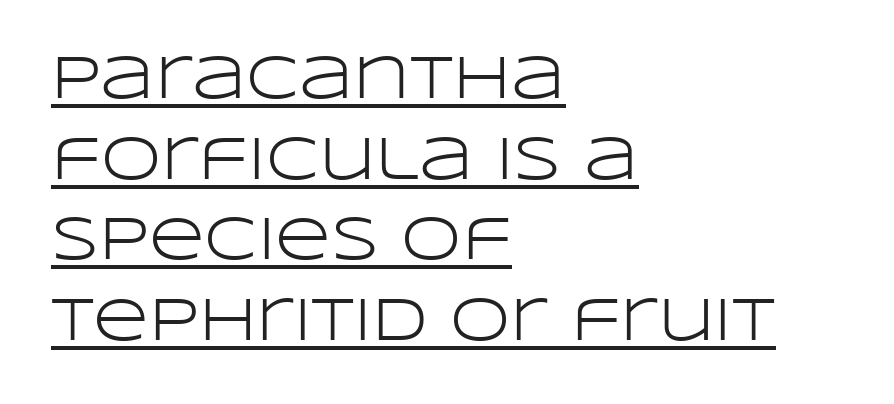
{"serif": "no", "italic": "no", "bold": "no", "weight": "light", "width": "wide", "stroke_contrast": "low", "x_height": "large", "monospaced": "no", "underline": "yes", "align": "left", "line_spacing": "normal", "line_spacing_ratio": 1.32, "letter_spacing": "normal", "letter_spacing_em": 0.0, "glyph_px": 61}
